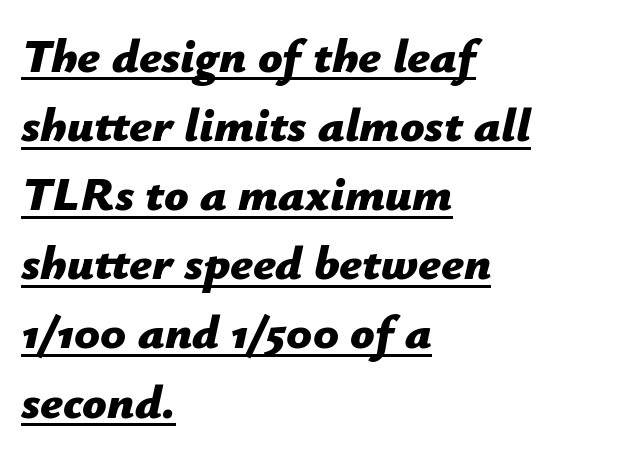
Q: Is the text bold? A: Yes.
Q: Is the text italic (slanted)? A: Yes, it leans right by about 12 degrees.
Q: Is the text underlined? A: Yes.
Q: How is the paragraph aligned? A: Left-aligned.
Q: Is the spacing between letters normal or unusually wide? A: Normal.
Q: Is the spacing between lines tight, normal or loose? A: Normal.
Q: Width (condensed, normal, or wide)? A: Normal.
Q: Stroke contrast? A: Low.
Q: x-height? A: Medium.
Q: Monospaced? A: No.
